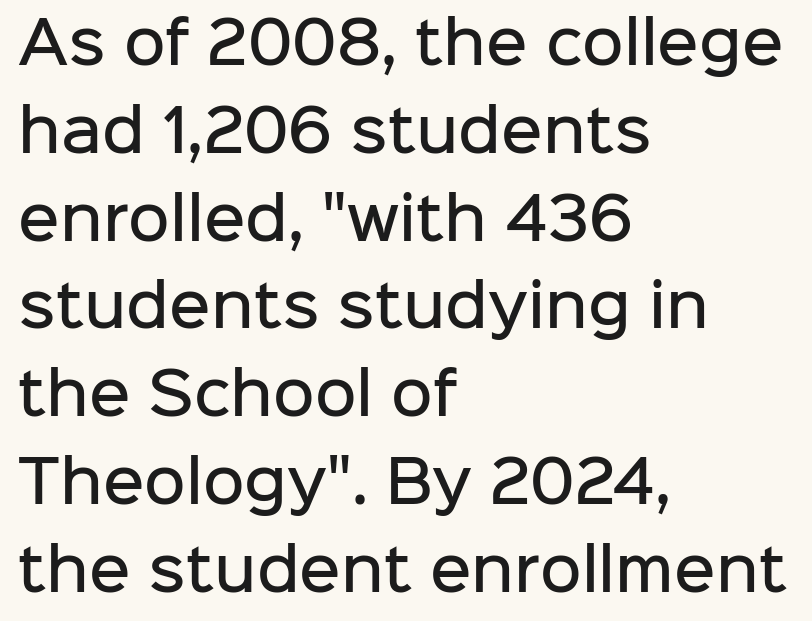
Its strokes are somewhat broadened, the hallmark of semibold type. The letterforms sit shoulder to shoulder at normal distance. Font category for this specimen: sans-serif. The passage shown is typed in a proportional face where columns would drift.
